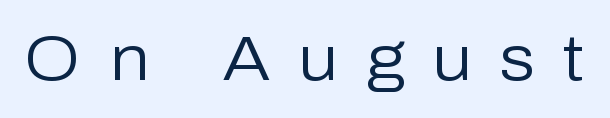
The image shows 63 px regular-weight sans-serif type, upright; set unusually wide letter spacing (+0.45 em), not underlined; low stroke contrast and a medium x-height.
